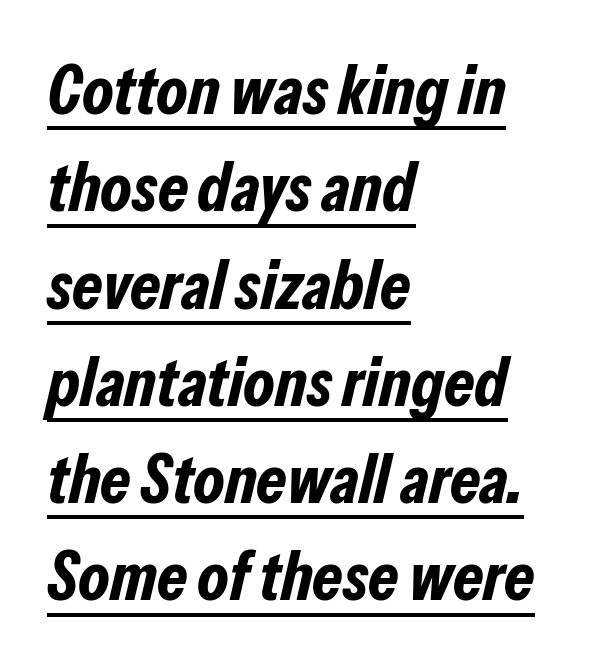
A rule runs beneath these lines of type. Think of a printed novel: that variable character pitch is what you see here. Left-aligned paragraph, ragged on the right. The type is set solid horizontally, with unmodified tracking.
